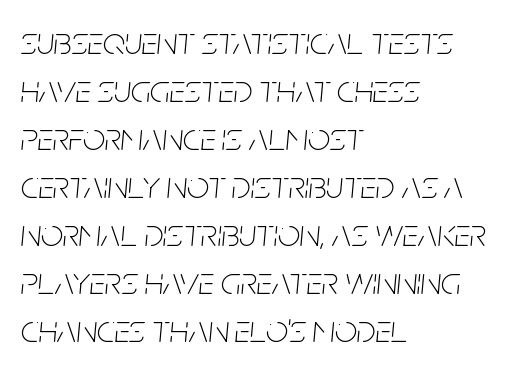
The image shows 39 px thin, condensed type, italic (leaning right); set left-aligned, line spacing 1.23x, normal letter spacing, not underlined; low stroke contrast and a large x-height.
